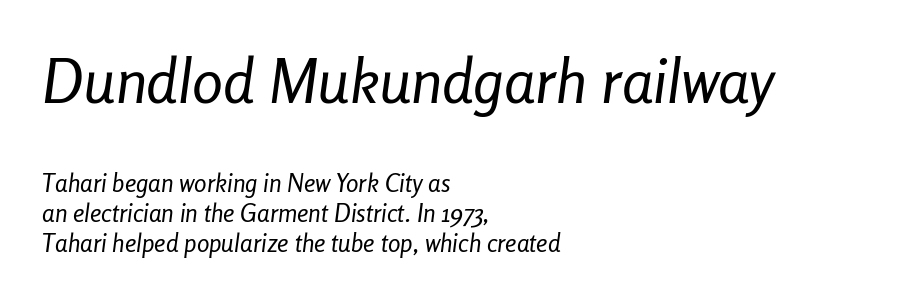
{"italic": "yes", "lean": "right", "slant_degrees": 8, "bold": "no", "weight": "regular", "width": "condensed", "stroke_contrast": "low", "x_height": "medium", "monospaced": "no", "underline": "no", "align": "left", "line_spacing_ratio": 1.21, "letter_spacing": "normal", "letter_spacing_em": 0.0, "larger_block": "first", "size_ratio": 2.48, "glyph_px": 62}
